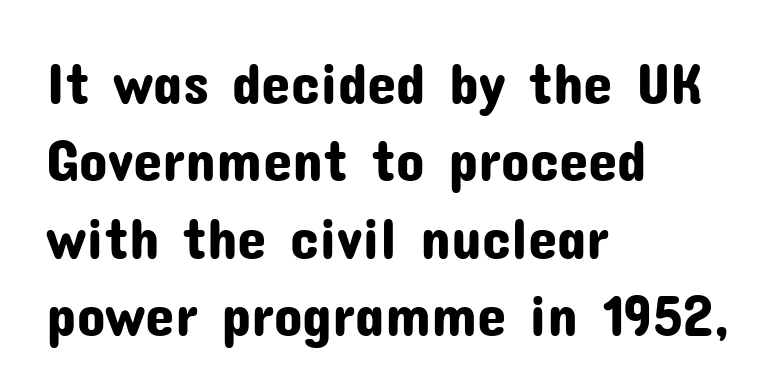
The image shows 59 px sans-serif type, upright; set left-aligned, normal line spacing (1.31x), normal letter spacing, not underlined; low stroke contrast and a medium x-height.
